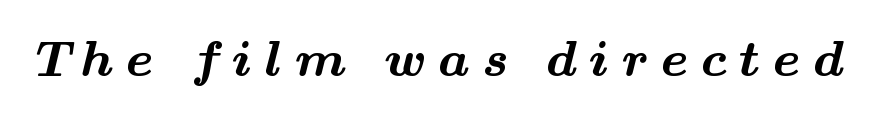
{"serif": "yes", "bold": "yes", "weight": "bold", "width": "wide", "stroke_contrast": "medium", "x_height": "small", "monospaced": "no", "underline": "no", "letter_spacing": "wide", "letter_spacing_em": 0.25, "glyph_px": 50}
